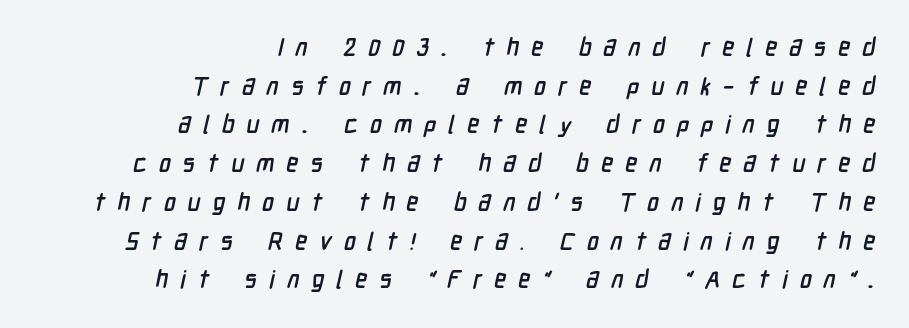
The image shows 25 px text type; set right-aligned, normal line spacing (1.55x), unusually wide letter spacing (+0.48 em), not underlined.
